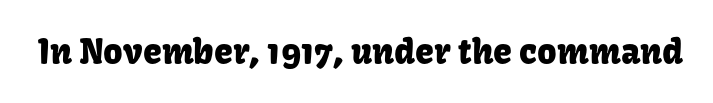
Q: Is the text italic (slanted)? A: No, it is upright.
Q: Is the typeface a serif or a sans-serif typeface? A: Sans-serif.
Q: Is the text underlined? A: No.
Q: Is the spacing between letters normal or unusually wide? A: Normal.
Q: Width (condensed, normal, or wide)? A: Normal.
Q: Stroke contrast? A: Low.
Q: x-height? A: Medium.
Q: Monospaced? A: No.
